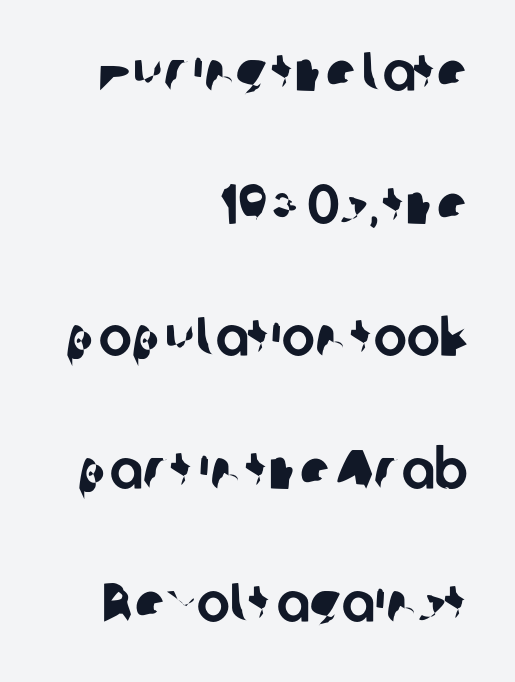
The image shows 56 px sans-serif type; set right-aligned, loose line spacing (2.37x), normal letter spacing, not underlined; low stroke contrast and a medium x-height.
